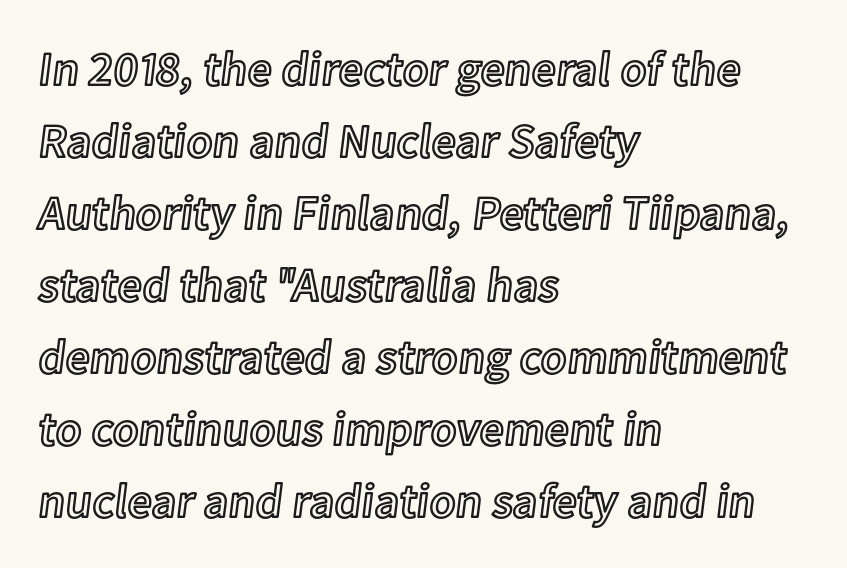
Q: Is the text italic (slanted)? A: Yes.
Q: Is the text underlined? A: No.
Q: How is the paragraph aligned? A: Left-aligned.
Q: Is the spacing between letters normal or unusually wide? A: Normal.
Q: Is the spacing between lines tight, normal or loose? A: Normal.
Q: Width (condensed, normal, or wide)? A: Normal.
Q: x-height? A: Medium.
Q: Monospaced? A: No.
